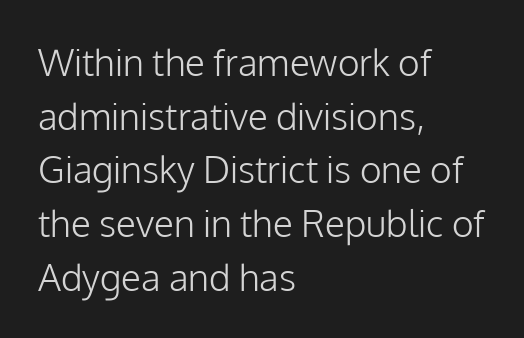
Has an underline been added? It has not. Looks like regular typesetting: each glyph gets only the width it needs. Compared with typical body copy, the letter spacing here is the same. One-word summary of the alignment: left. Stroke terminals: plain, sans-serif. A typesetter would mark this as roman, not italic.
